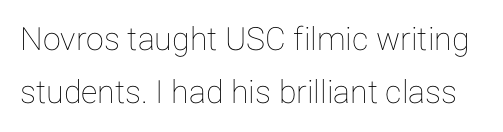
Q: Is the text italic (slanted)? A: No, it is upright.
Q: Is the text underlined? A: No.
Q: Is the spacing between letters normal or unusually wide? A: Normal.
Q: Is the spacing between lines tight, normal or loose? A: Normal.
Q: Width (condensed, normal, or wide)? A: Normal.
Q: Stroke contrast? A: Low.
Q: x-height? A: Medium.
Q: Monospaced? A: No.
